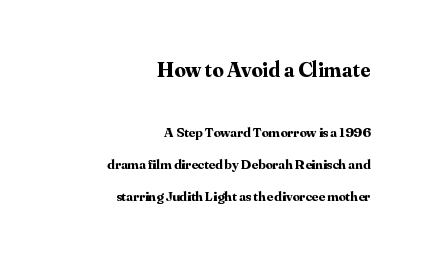
Q: Is the text bold? A: Yes.
Q: Is the text italic (slanted)? A: No, it is upright.
Q: Is the text underlined? A: No.
Q: How is the paragraph aligned? A: Right-aligned.
Q: Is the spacing between letters normal or unusually wide? A: Normal.
Q: Is the spacing between lines tight, normal or loose? A: Loose.
Q: Which block of text is set in a larger size, the first (top) or the second (bottom)? A: The first (top) one.
